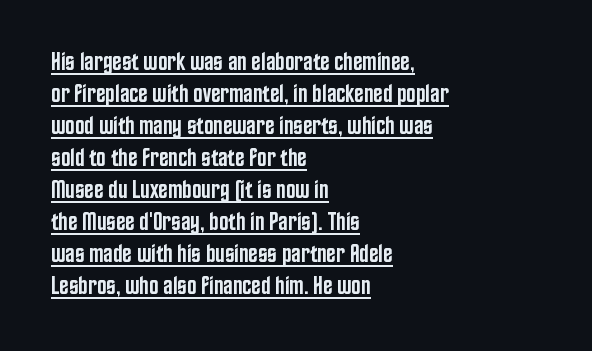
Quick note: interline space is typical. Compared with undecorated copy, this sample adds a rule below the words. Between one letter and the next there's only the usual sliver of space. Horizontally, the lines are justified to the leading edge only. This is the regular roman posture of the typeface.
